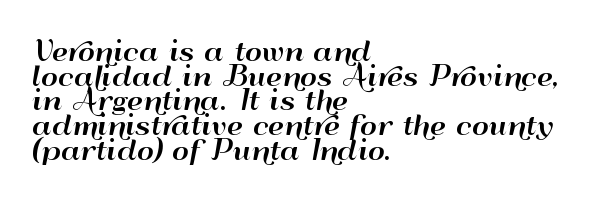
Q: Is the text italic (slanted)? A: Yes.
Q: Is the text underlined? A: No.
Q: How is the paragraph aligned? A: Left-aligned.
Q: Is the spacing between letters normal or unusually wide? A: Normal.
Q: Is the spacing between lines tight, normal or loose? A: Tight.
